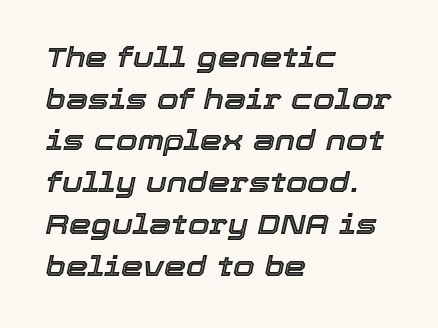
The image shows 28 px text type, italic (leaning right); set left-aligned, normal line spacing (1.49x), normal letter spacing, not underlined; a medium x-height.
